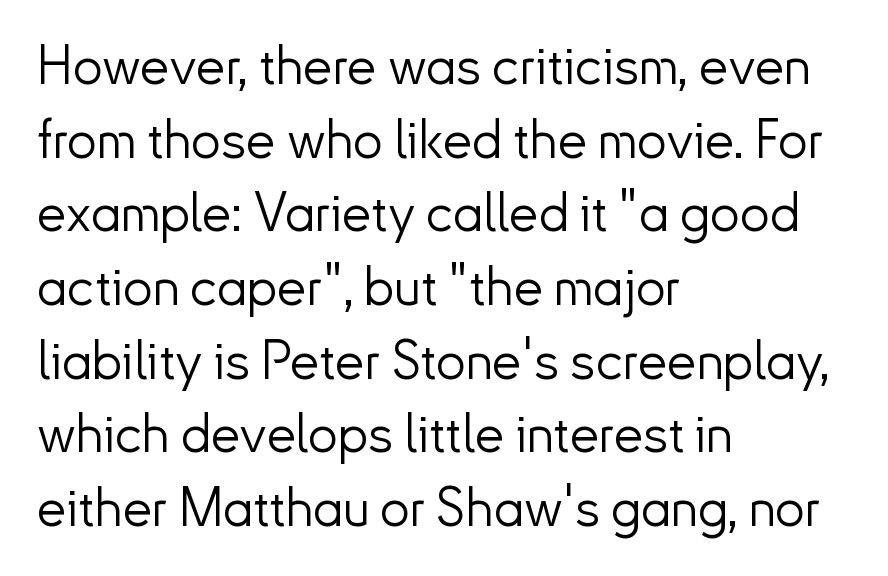
The weight tops out at a normal text grade. Caption: multi-line text, flush left, ragged right. Designer's note — italics off, roman on. The passage shown is not underscored anywhere. The designer left line spacing at the default. You can tell from the bare stems that sans-serif type was used.
